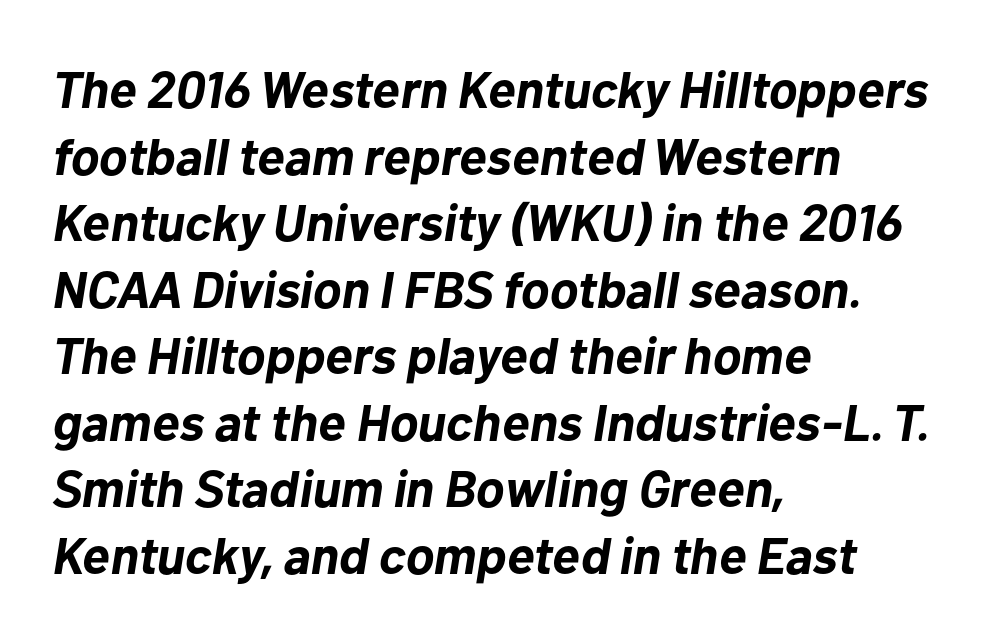
{"italic": "yes", "lean": "right", "slant_degrees": 10, "bold": "yes", "weight": "bold", "width": "normal", "stroke_contrast": "low", "x_height": "medium", "monospaced": "no", "underline": "no", "align": "left", "line_spacing": "normal", "line_spacing_ratio": 1.28, "letter_spacing": "normal", "letter_spacing_em": 0.0, "glyph_px": 52}
